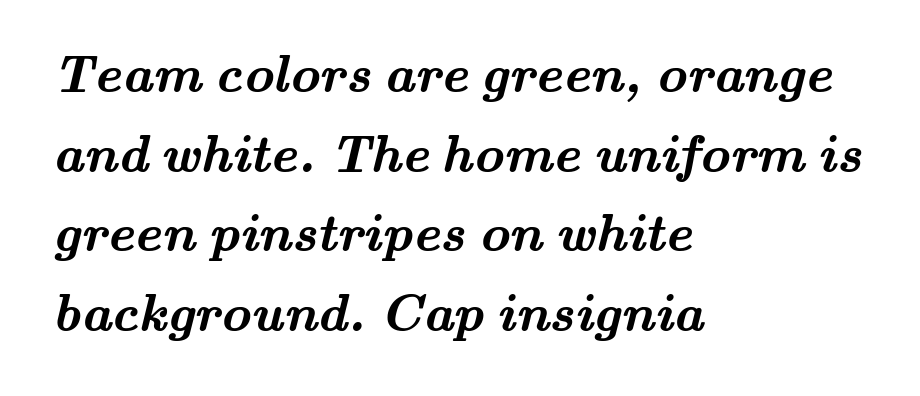
The passage shown has conventional tracking throughout. The area under the type is left untouched. Regular leading. Chunky letters — that's bold for sure. The lines in this sample share a left origin and differ only in where they stop.
